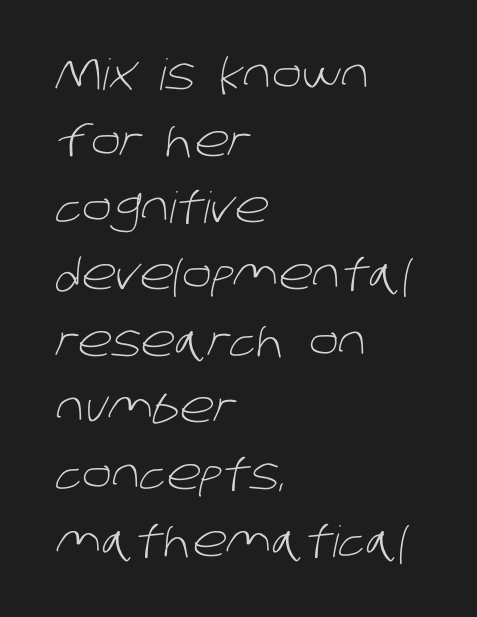
Unmarked baselines from the first word to the last. The compositor pushed each line to the left boundary. The rendering uses natural spacing where letterforms have individual widths. Type style note: lacks serifs.
